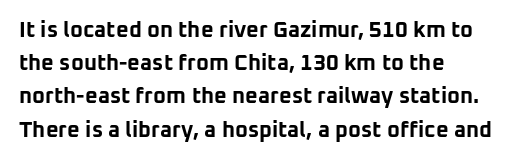
{"italic": "no", "bold": "yes", "underline": "no", "align": "left", "line_spacing": "normal", "line_spacing_ratio": 1.51, "letter_spacing": "normal", "letter_spacing_em": 0.0, "glyph_px": 22}
